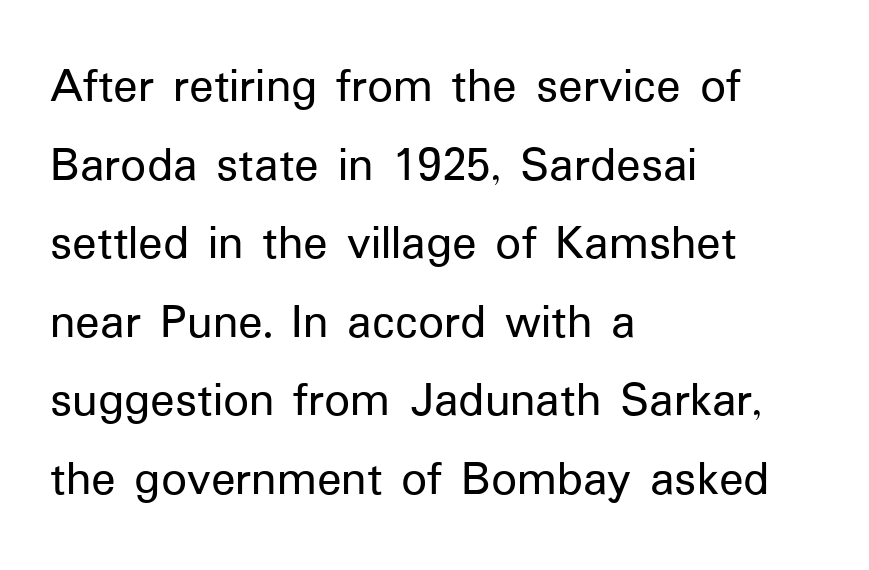
Beneath every word, the page is bare. Is there any slant? The stems are plumb. Look at the tracking — it's just the regular setting, nothing added. These lines are rendered in a variable-pitch font. Note: no serifs on the glyphs.
